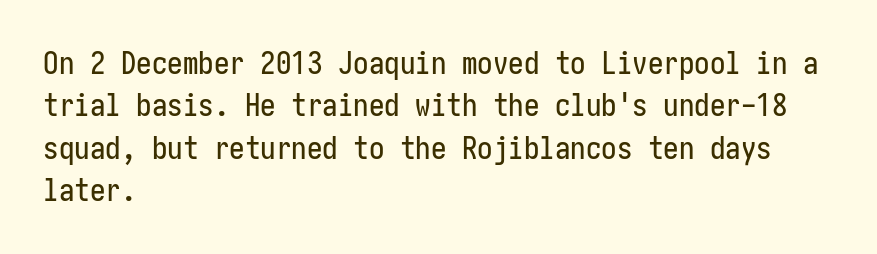
A classic flush-left, rag-right setting is used for this passage. These lines sit exactly where default settings would place them. Each word holds together tightly as a unit, with standard inter-letter gaps. Is there any slant? The stems are plumb. In terms of letterform style, serifs are entirely absent.
